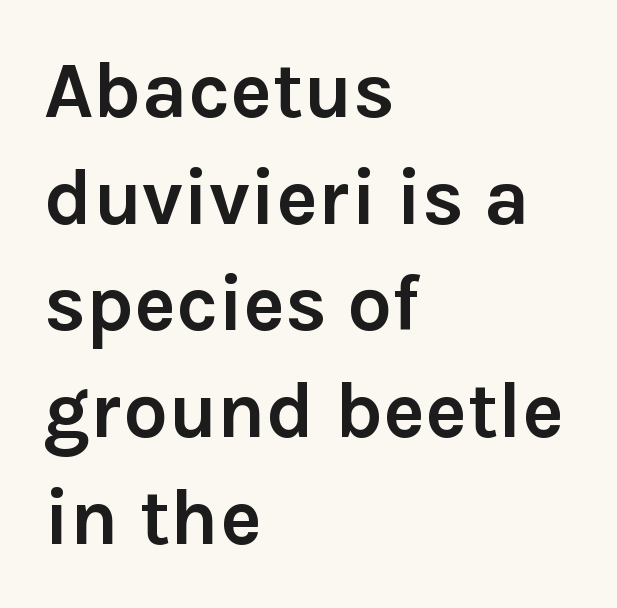
Q: Is the text bold? A: Yes.
Q: Is the text italic (slanted)? A: No, it is upright.
Q: Is the typeface a serif or a sans-serif typeface? A: Sans-serif.
Q: Is the text underlined? A: No.
Q: How is the paragraph aligned? A: Left-aligned.
Q: Is the spacing between letters normal or unusually wide? A: Normal.
Q: Is the spacing between lines tight, normal or loose? A: Normal.
Q: Width (condensed, normal, or wide)? A: Normal.
Q: Stroke contrast? A: Low.
Q: x-height? A: Medium.
Q: Monospaced? A: No.
